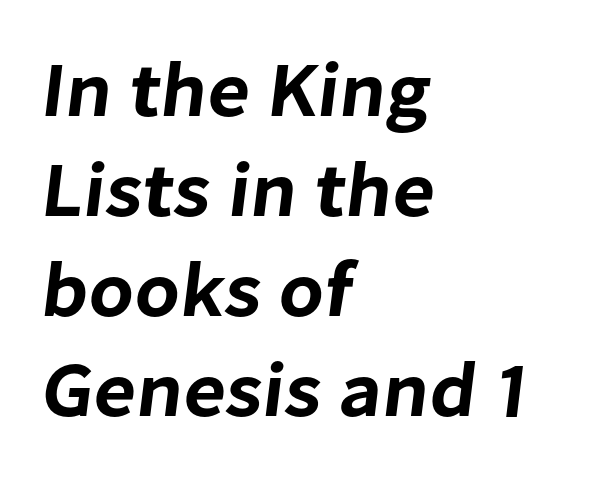
The image shows 78 px sans-serif type; set left-aligned, normal line spacing (1.28x), normal letter spacing, not underlined; low stroke contrast and a medium x-height.
